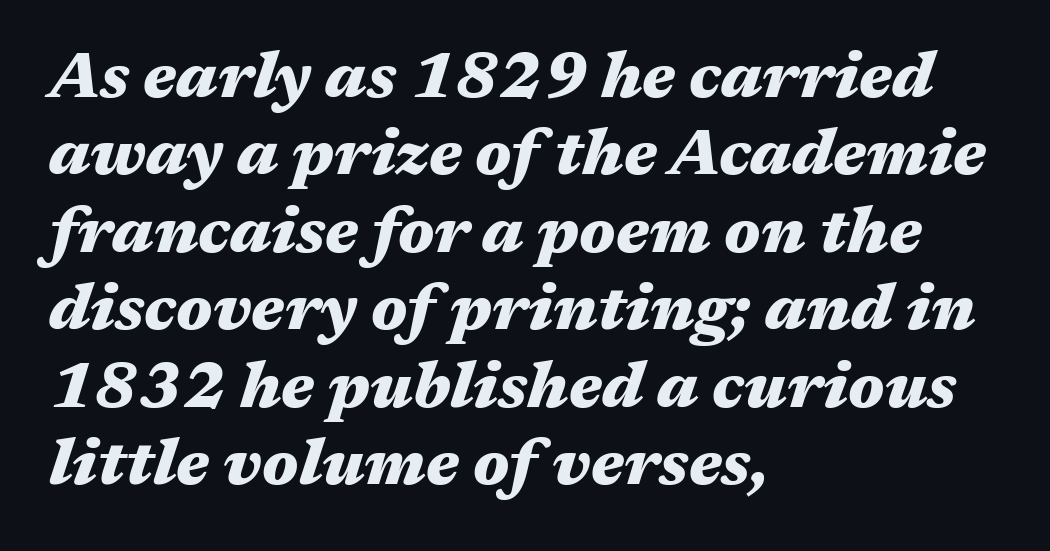
The image shows 64 px heavy, wide type, italic (leaning right); set left-aligned, line spacing 1.21x, normal letter spacing, not underlined; medium stroke contrast and a medium x-height.
